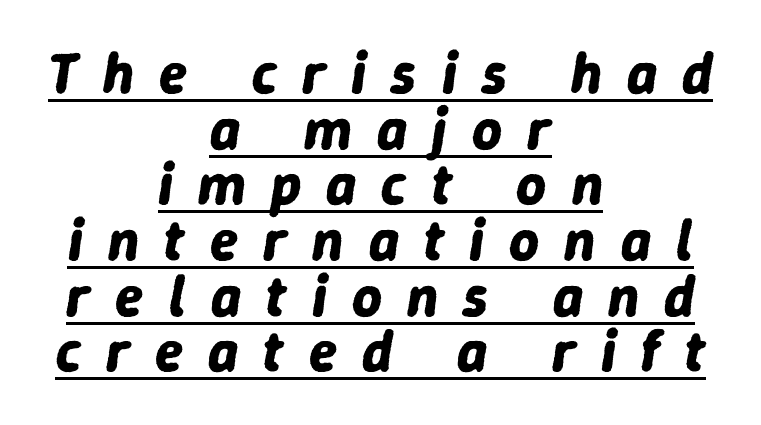
Q: Is the text bold? A: Yes.
Q: Is the text italic (slanted)? A: Yes, it leans right by about 9 degrees.
Q: Is the text underlined? A: Yes.
Q: How is the paragraph aligned? A: Centered.
Q: Is the spacing between letters normal or unusually wide? A: Unusually wide.
Q: Is the spacing between lines tight, normal or loose? A: Tight.
Q: Width (condensed, normal, or wide)? A: Normal.
Q: Stroke contrast? A: Low.
Q: x-height? A: Medium.
Q: Monospaced? A: No.
